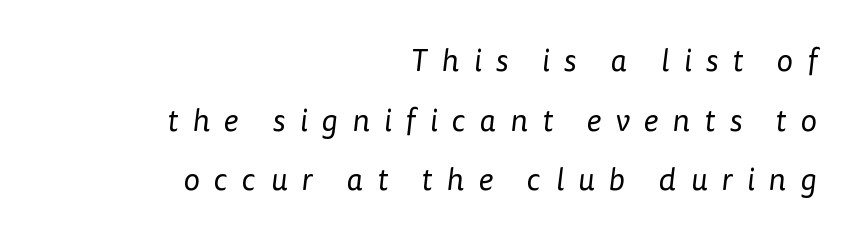
{"serif": "no", "bold": "no", "weight": "regular", "width": "normal", "stroke_contrast": "low", "x_height": "medium", "monospaced": "no", "underline": "no", "align": "right", "line_spacing": "loose", "line_spacing_ratio": 1.92, "letter_spacing": "wide", "letter_spacing_em": 0.46, "glyph_px": 31}
